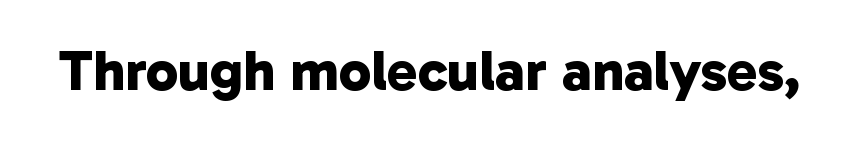
{"serif": "no", "bold": "yes", "weight": "bold", "width": "normal", "stroke_contrast": "low", "x_height": "medium", "monospaced": "no", "underline": "no", "letter_spacing": "normal", "letter_spacing_em": 0.0, "glyph_px": 58}
